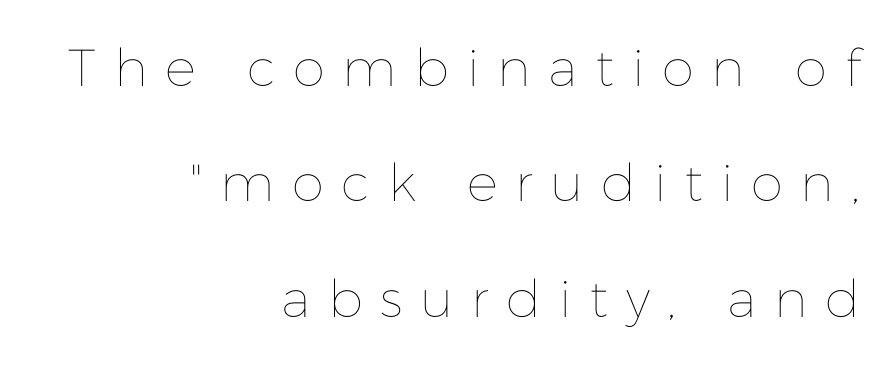
The specimen reads as upright at a glance. The space between consecutive lines is lavish. Underline: absent. There is plenty of visible air inserted between adjacent glyphs. Stroke thickness stays within the range of a standard reading face or lighter.
